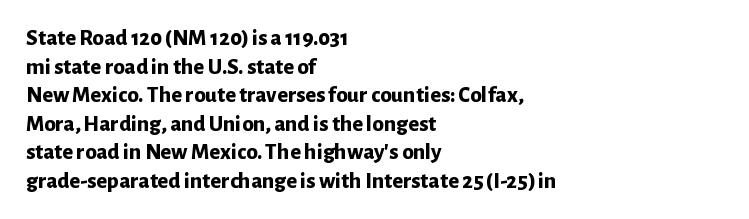
{"italic": "no", "bold": "yes", "underline": "no", "align": "left", "line_spacing_ratio": 1.24, "letter_spacing": "normal", "letter_spacing_em": 0.0, "glyph_px": 23}
